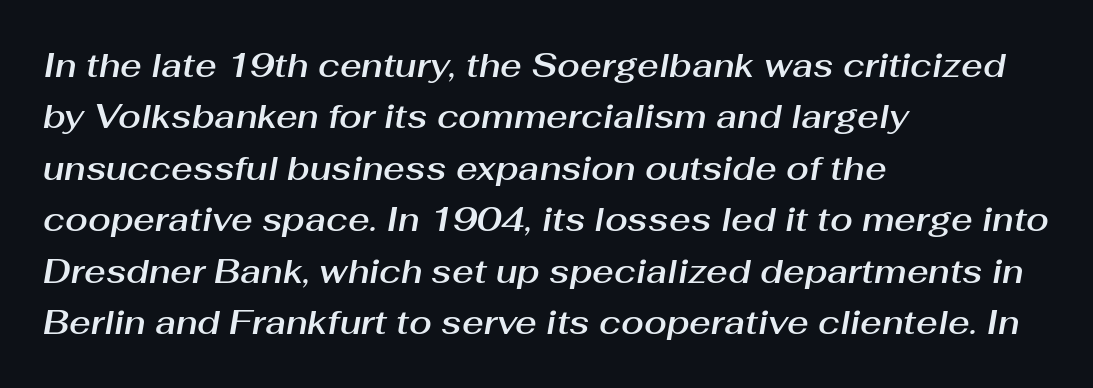
{"italic": "yes", "lean": "right", "slant_degrees": 10, "width": "normal", "stroke_contrast": "medium", "x_height": "medium", "monospaced": "no", "underline": "no", "align": "left", "line_spacing": "normal", "line_spacing_ratio": 1.56, "letter_spacing": "normal", "letter_spacing_em": 0.0, "glyph_px": 33}
